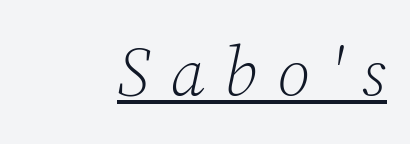
{"serif": "yes", "italic": "yes", "lean": "right", "slant_degrees": 12, "bold": "no", "weight": "light", "width": "normal", "stroke_contrast": "low", "x_height": "medium", "monospaced": "no", "underline": "yes", "align": "right", "letter_spacing": "wide", "letter_spacing_em": 0.28, "glyph_px": 69}
